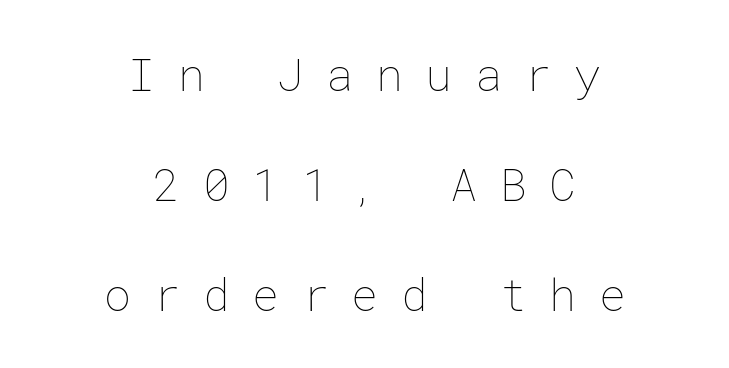
Q: Is the text bold? A: No.
Q: Is the text italic (slanted)? A: No, it is upright.
Q: Is the text underlined? A: No.
Q: How is the paragraph aligned? A: Centered.
Q: Is the spacing between letters normal or unusually wide? A: Unusually wide.
Q: Is the spacing between lines tight, normal or loose? A: Loose.
Q: Width (condensed, normal, or wide)? A: Normal.
Q: Stroke contrast? A: Low.
Q: x-height? A: Medium.
